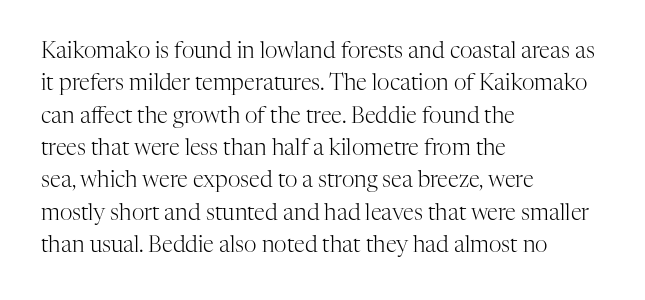
The image shows 22 px text type, upright; set left-aligned, normal line spacing (1.47x), normal letter spacing, not underlined.
